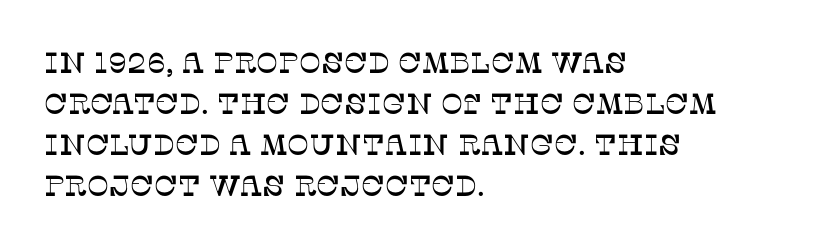
Proportional: the letters do not fall into vertical columns. Quick note: not italic, upright. Honestly, there is no underline to notice here at all. Layout note: lines flush left.
